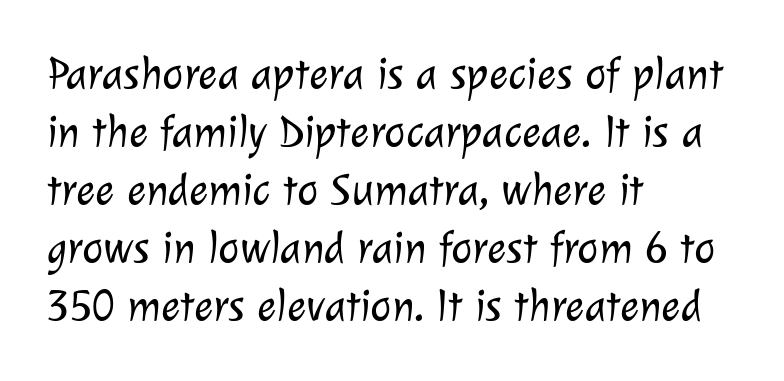
No feet cap the strokes, marking this as sans-serif type. Successive baselines arrive at the customary interval. Notice how the passage keeps a crisp vertical edge on the left only. Tracking value appears to be zero — textbook default spacing. Each letter keeps its own natural width here, so spacing adapts to shape.
